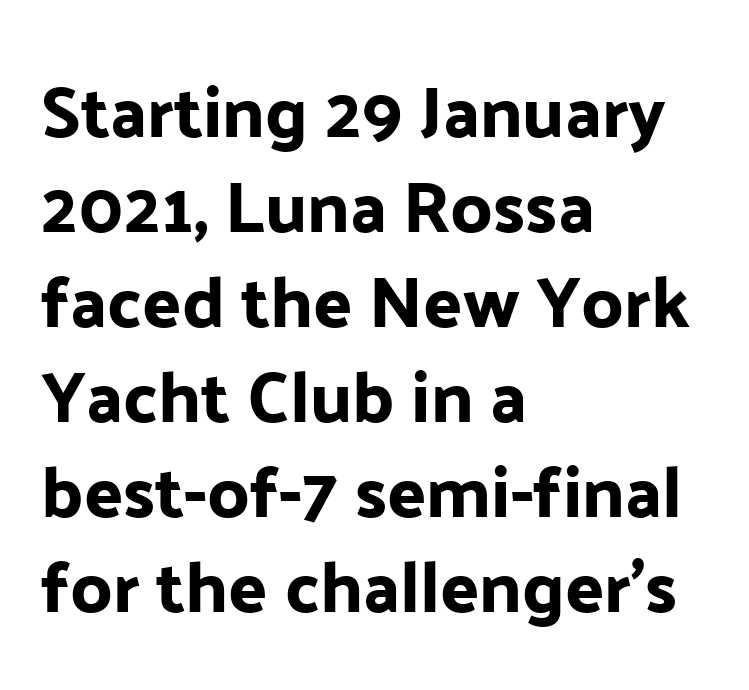
{"serif": "no", "italic": "no", "width": "normal", "stroke_contrast": "low", "x_height": "medium", "monospaced": "no", "underline": "no", "align": "left", "line_spacing": "normal", "line_spacing_ratio": 1.32, "letter_spacing": "normal", "letter_spacing_em": 0.0, "glyph_px": 72}
